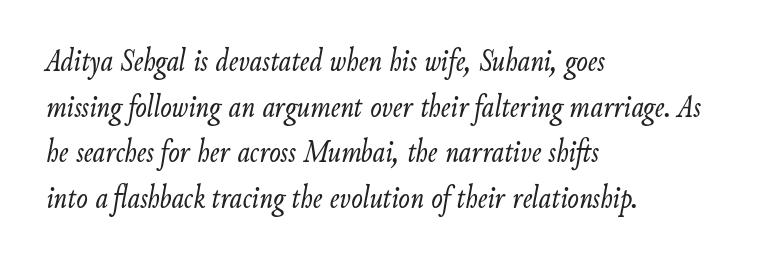
Weight: regular or lighter. One glance says typical: line gaps are just what's usual. The letters sit at their default tracking, neither squeezed nor spread. You could not count columns in this text — the font is proportionally spaced. A student would call this left alignment; a typographer would say flush left, rag right.
